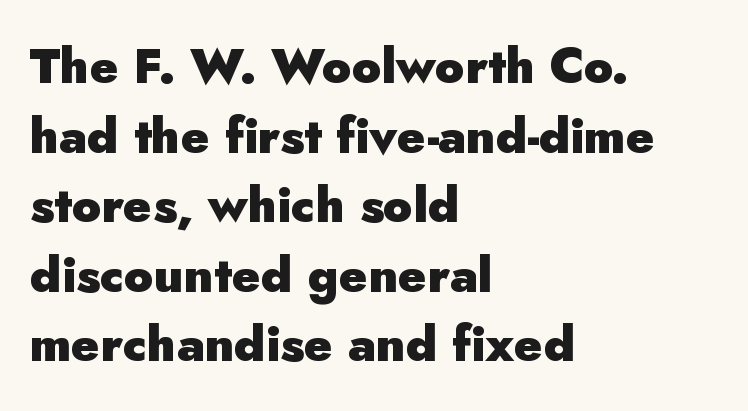
Weight check: bold — yes, fully. The passage shown is not underscored anywhere. You could not count columns in this text — the font is proportionally spaced. Letter spacing: default. The passage is arranged the way most books set body copy — flush left. Type style note: lacks serifs.
